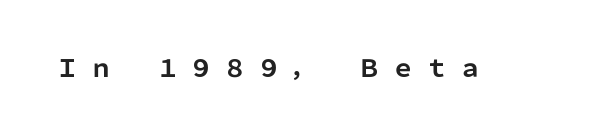
{"italic": "no", "bold": "yes", "underline": "no", "letter_spacing": "wide", "letter_spacing_em": 0.4, "glyph_px": 24}
